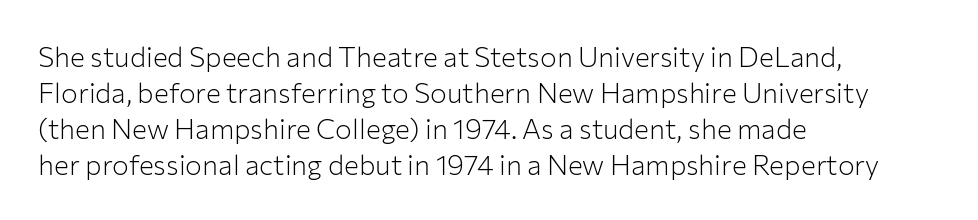
{"serif": "no", "italic": "no", "bold": "no", "weight": "light", "width": "normal", "stroke_contrast": "low", "x_height": "medium", "monospaced": "no", "underline": "no", "align": "left", "line_spacing": "normal", "line_spacing_ratio": 1.29, "letter_spacing": "normal", "letter_spacing_em": 0.0, "glyph_px": 28}
